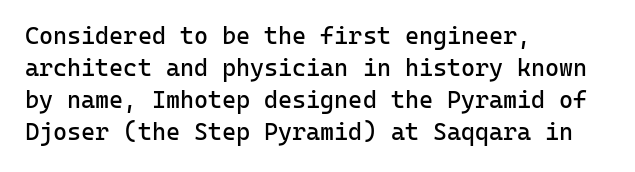
{"italic": "no", "bold": "no", "underline": "no", "align": "left", "line_spacing": "normal", "line_spacing_ratio": 1.34, "letter_spacing": "normal", "letter_spacing_em": 0.0, "glyph_px": 24}
